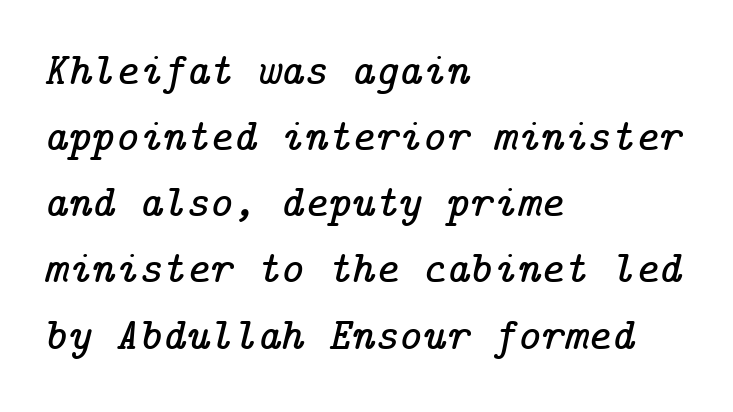
The leading is moderate, giving the passage an even texture. The passage shown leans; its letterforms are oblique. Compared with a centered layout, this one pins lines to the left instead. Tracking here is standard; glyphs follow each other at the usual distance. A serif font was chosen for this passage.
